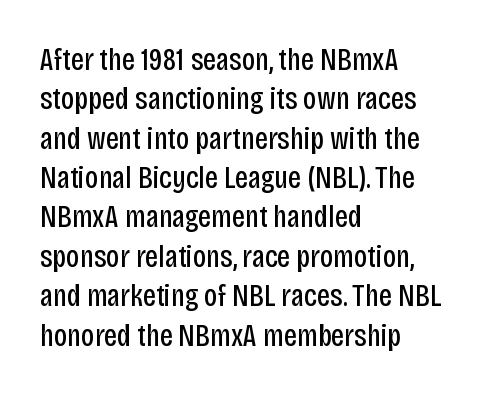
Q: Is the text bold? A: No.
Q: Is the text italic (slanted)? A: No, it is upright.
Q: Is the typeface a serif or a sans-serif typeface? A: Sans-serif.
Q: Is the text underlined? A: No.
Q: How is the paragraph aligned? A: Left-aligned.
Q: Is the spacing between letters normal or unusually wide? A: Normal.
Q: Width (condensed, normal, or wide)? A: Condensed.
Q: Stroke contrast? A: Low.
Q: x-height? A: Large.
Q: Monospaced? A: No.
